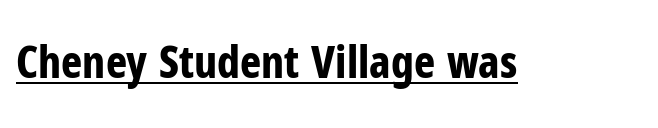
{"serif": "no", "italic": "no", "bold": "yes", "weight": "bold", "width": "condensed", "stroke_contrast": "low", "x_height": "medium", "monospaced": "no", "underline": "yes", "letter_spacing": "normal", "letter_spacing_em": 0.0, "glyph_px": 45}
